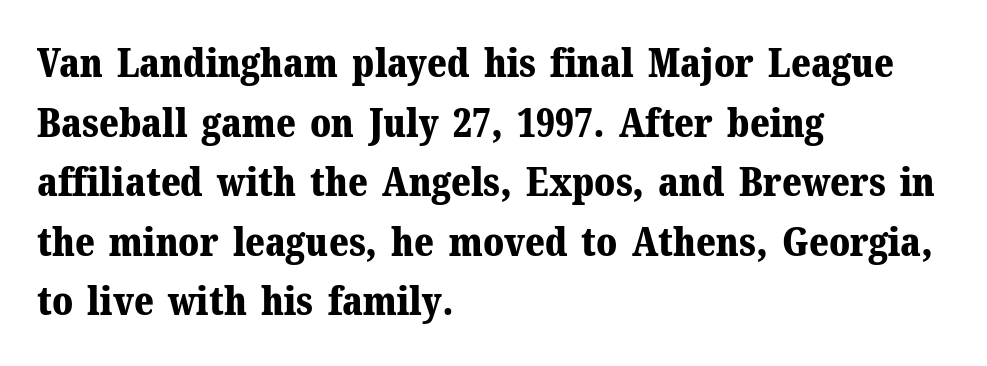
Does the type have serifs? Yes, each stem ends in a small foot. In terms of posture, this sample is upright. Set as a true bold cut, around the 700 mark. Descenders are the only things crossing below the line. This sample has the flowing, uneven cadence of proportional lettering.
